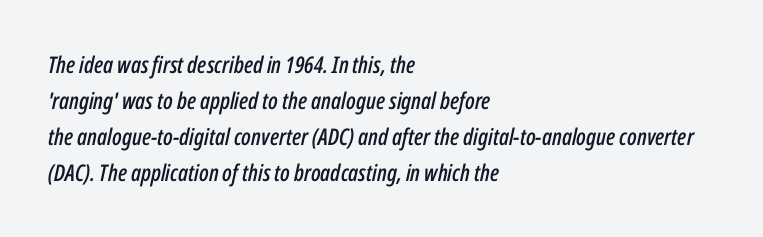
{"italic": "yes", "lean": "right", "slant_degrees": 12, "underline": "no", "align": "left", "line_spacing": "normal", "line_spacing_ratio": 1.57, "letter_spacing": "normal", "letter_spacing_em": 0.0, "glyph_px": 23}
